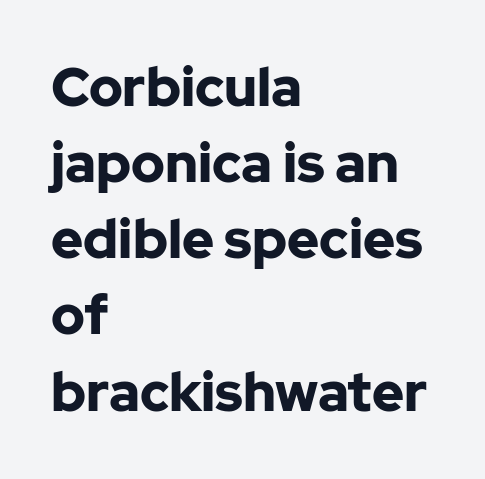
Q: Is the text bold? A: Yes.
Q: Is the text italic (slanted)? A: No, it is upright.
Q: Is the typeface a serif or a sans-serif typeface? A: Sans-serif.
Q: Is the text underlined? A: No.
Q: How is the paragraph aligned? A: Left-aligned.
Q: Is the spacing between letters normal or unusually wide? A: Normal.
Q: Is the spacing between lines tight, normal or loose? A: Normal.
Q: Width (condensed, normal, or wide)? A: Normal.
Q: Stroke contrast? A: Low.
Q: x-height? A: Medium.
Q: Monospaced? A: No.
